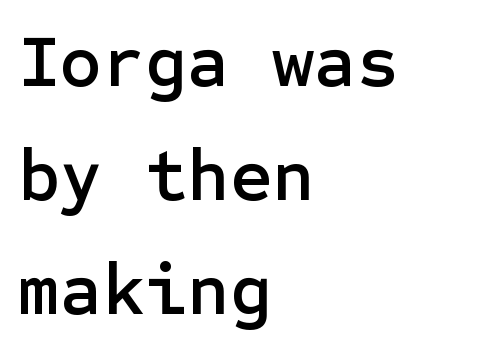
Designer's note — italics off, roman on. Are there feet on the stems? There aren't — it's a sans. The specimen omits any rule beneath the text block's lines. These lines are set flush left with a ragged right edge. There is no visible air inserted between adjacent glyphs.
